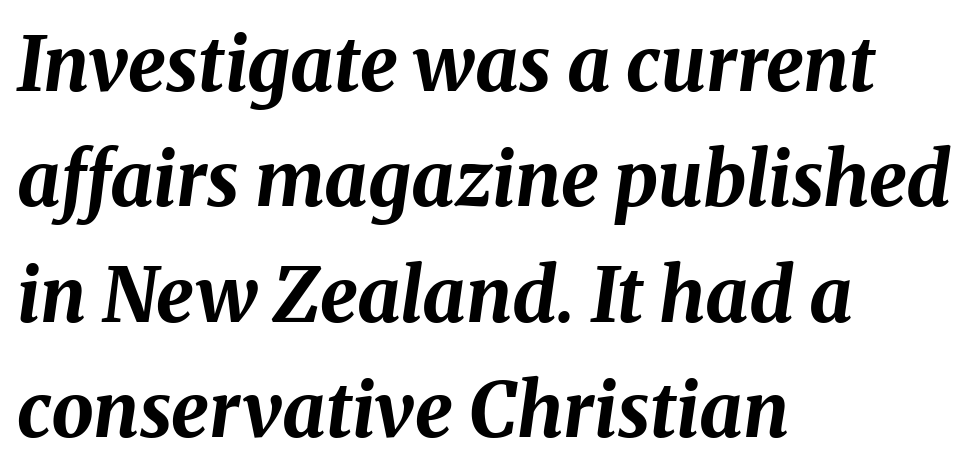
Q: Is the text bold? A: Yes.
Q: Is the text italic (slanted)? A: Yes, it leans right by about 8 degrees.
Q: Is the text underlined? A: No.
Q: How is the paragraph aligned? A: Left-aligned.
Q: Is the spacing between letters normal or unusually wide? A: Normal.
Q: Is the spacing between lines tight, normal or loose? A: Normal.
Q: Width (condensed, normal, or wide)? A: Normal.
Q: Stroke contrast? A: Medium.
Q: x-height? A: Medium.
Q: Monospaced? A: No.
